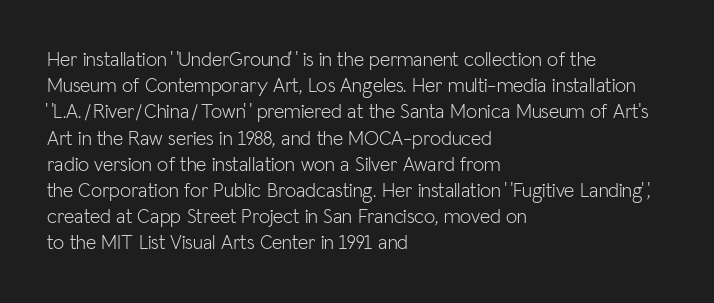
The image shows 20 px text type, upright; set left-aligned, normal line spacing (1.31x), normal letter spacing, not underlined.
